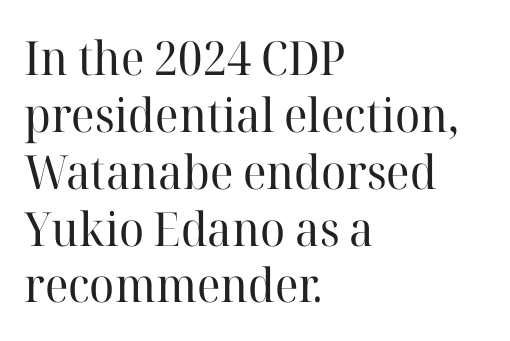
Words float on clear page, feet unadorned. The weight would be labelled regular, book, light, or lighter still. Inter-character spacing is left at the font's built-in metrics. The face used here is proportionally spaced, like ordinary book or web type. In terms of posture, this sample is upright. Does the type have serifs? Yes, each stem ends in a small foot.
